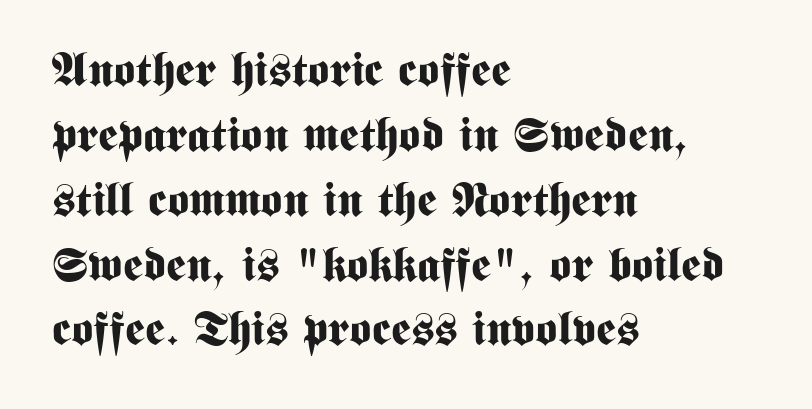
{"serif": "no", "italic": "no", "bold": "yes", "weight": "bold", "width": "condensed", "stroke_contrast": "medium", "x_height": "medium", "monospaced": "no", "underline": "no", "align": "left", "line_spacing": "normal", "line_spacing_ratio": 1.38, "letter_spacing": "normal", "letter_spacing_em": 0.0, "glyph_px": 47}
